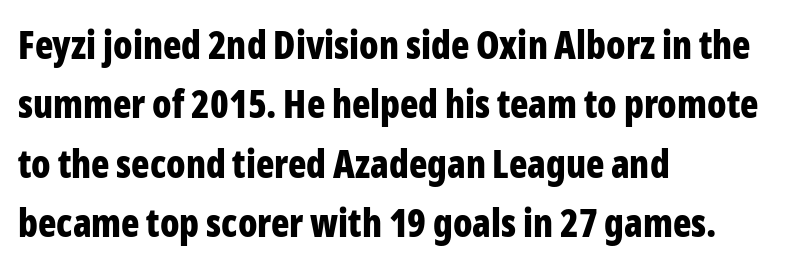
{"serif": "no", "italic": "no", "bold": "yes", "weight": "bold", "width": "condensed", "stroke_contrast": "low", "x_height": "medium", "monospaced": "no", "underline": "no", "align": "left", "line_spacing": "normal", "line_spacing_ratio": 1.56, "letter_spacing": "normal", "letter_spacing_em": 0.0, "glyph_px": 38}
